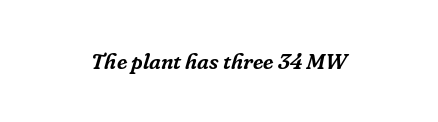
Q: Is the text italic (slanted)? A: Yes, it leans right by about 16 degrees.
Q: Is the text underlined? A: No.
Q: How is the paragraph aligned? A: Centered.
Q: Is the spacing between letters normal or unusually wide? A: Normal.
